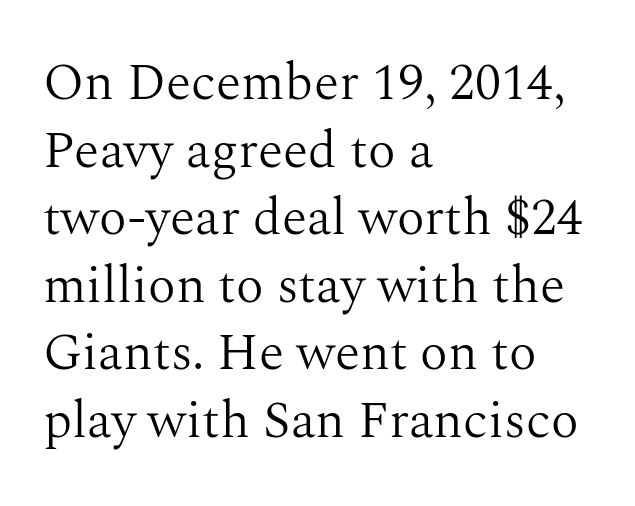
Stems and bowls with no extra thickness — not bold. Is there any slant? The stems are plumb. No word sits above an underline. Glyph-to-glyph distance matches everyday printed text. Leading matches the norm, producing a regular column. The glyphs in this specimen are seriffed.
